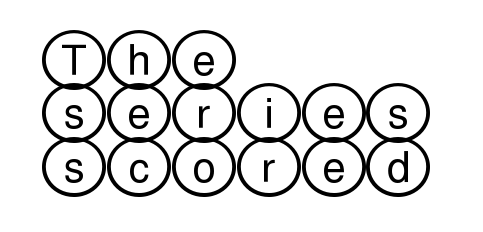
Each new line begins a customary step beneath the previous one. Every character sits straight up, as roman type does. The rendering keeps characters at their native spacing. The space beneath each line is pristine and unruled.
